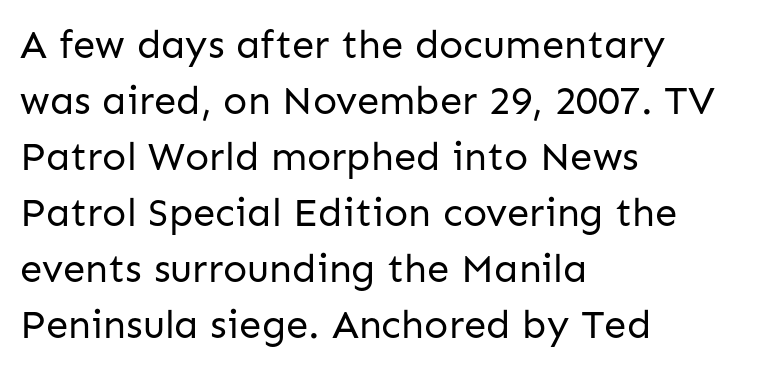
{"serif": "no", "italic": "no", "bold": "no", "weight": "regular", "width": "normal", "stroke_contrast": "low", "x_height": "medium", "monospaced": "no", "underline": "no", "align": "left", "line_spacing": "normal", "line_spacing_ratio": 1.4, "letter_spacing": "normal", "letter_spacing_em": 0.0, "glyph_px": 40}
